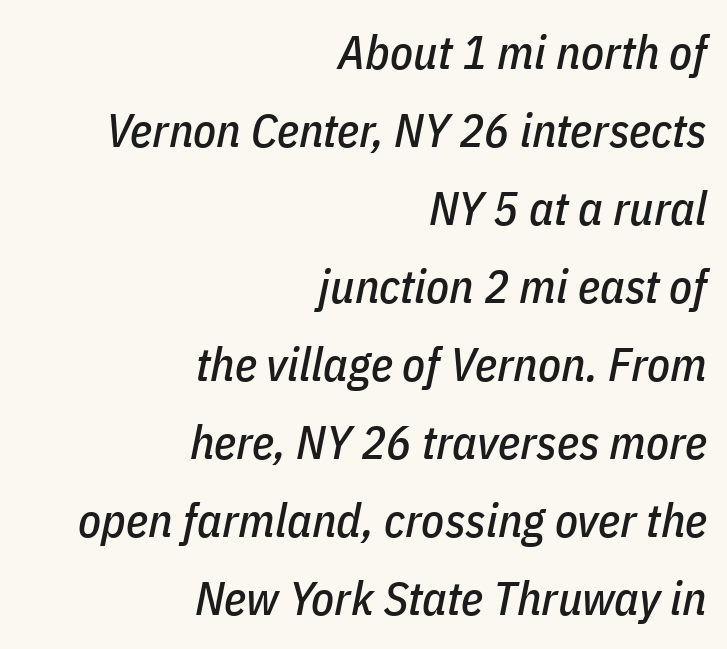
Alignment: flush right. Does extra space separate the letters? No, they use regular spacing. Each new line begins a customary step beneath the previous one. Looks like regular typesetting: each glyph gets only the width it needs. Beneath every word, the page is bare. Slant detected: the letters are inclined.
